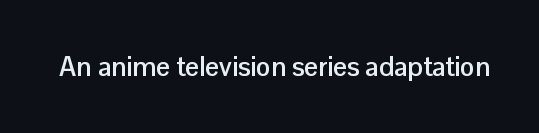
Q: Is the text bold? A: Yes.
Q: Is the text italic (slanted)? A: No, it is upright.
Q: Is the text underlined? A: No.
Q: Is the spacing between letters normal or unusually wide? A: Normal.
